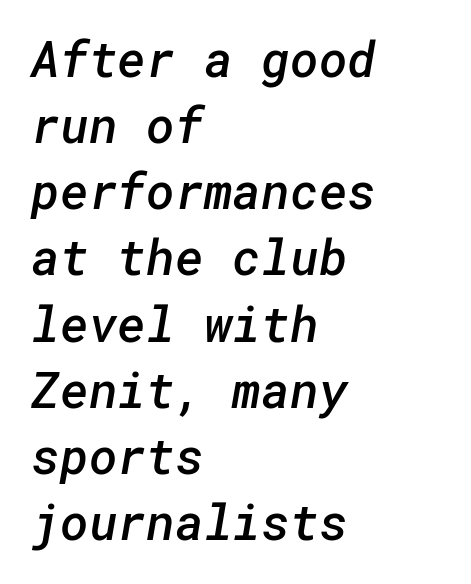
Q: Is the text bold? A: Semi-bold.
Q: Is the typeface a serif or a sans-serif typeface? A: Sans-serif.
Q: Is the text underlined? A: No.
Q: How is the paragraph aligned? A: Left-aligned.
Q: Is the spacing between letters normal or unusually wide? A: Normal.
Q: Is the spacing between lines tight, normal or loose? A: Normal.
Q: Width (condensed, normal, or wide)? A: Normal.
Q: Stroke contrast? A: Low.
Q: x-height? A: Medium.
